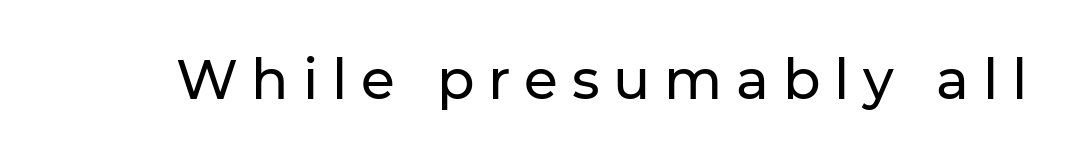
Tracking here is generous; glyphs stand well apart from one another. The font family rendered here belongs to the sans-serif group. Note the varied advance widths — an 'i' is clearly narrower than an 'm'. The passage shown is not underscored anywhere. The axis of the letterforms is exactly vertical.
